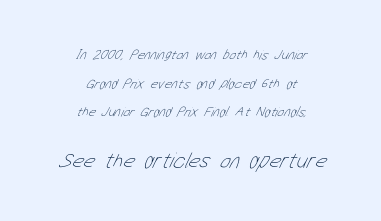
Q: Is the text bold? A: No.
Q: Is the text underlined? A: No.
Q: How is the paragraph aligned? A: Centered.
Q: Is the spacing between letters normal or unusually wide? A: Normal.
Q: Is the spacing between lines tight, normal or loose? A: Loose.
Q: Which block of text is set in a larger size, the first (top) or the second (bottom)? A: The second (bottom) one.
